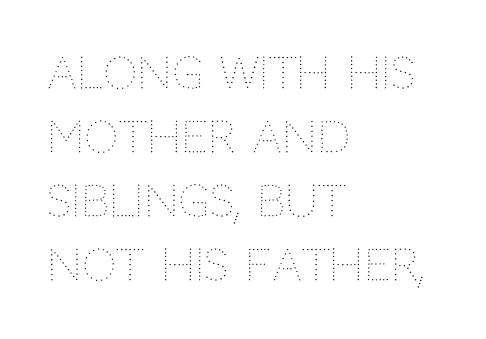
{"italic": "no", "bold": "no", "weight": "thin", "width": "normal", "stroke_contrast": "medium", "x_height": "large", "monospaced": "no", "underline": "no", "align": "left", "line_spacing": "normal", "line_spacing_ratio": 1.49, "letter_spacing": "normal", "letter_spacing_em": 0.0, "glyph_px": 43}
